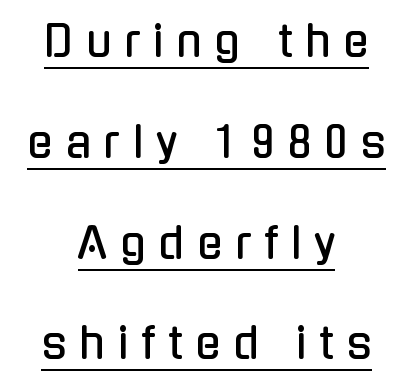
{"serif": "no", "italic": "no", "width": "condensed", "stroke_contrast": "low", "x_height": "medium", "monospaced": "no", "underline": "yes", "align": "center", "line_spacing": "loose", "line_spacing_ratio": 2.4, "letter_spacing": "wide", "letter_spacing_em": 0.3, "glyph_px": 42}
